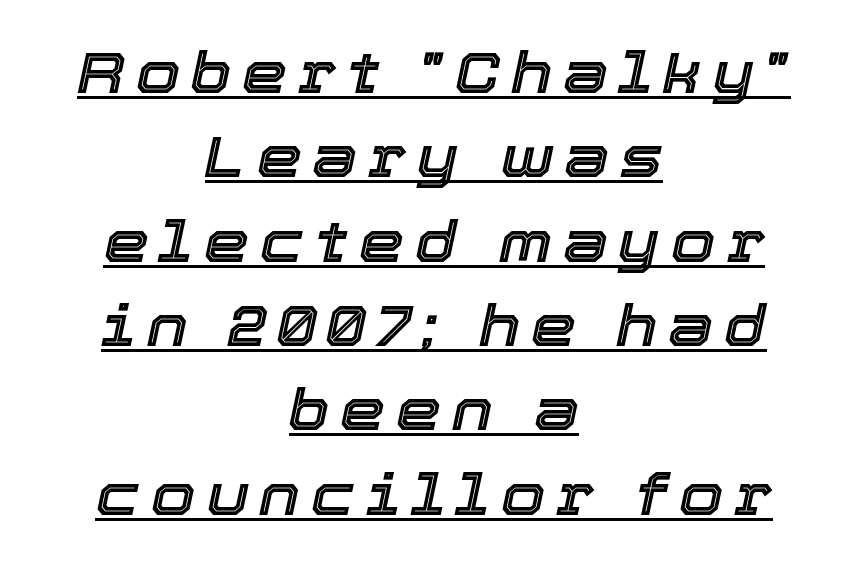
Q: Is the text italic (slanted)? A: Yes, it leans right by about 12 degrees.
Q: Is the text underlined? A: Yes.
Q: How is the paragraph aligned? A: Centered.
Q: Is the spacing between lines tight, normal or loose? A: Normal.
Q: Width (condensed, normal, or wide)? A: Normal.
Q: x-height? A: Medium.
Q: Monospaced? A: No.
